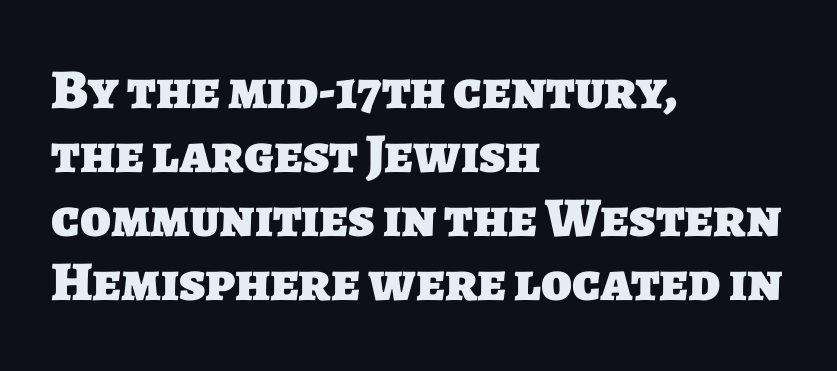
Just letters on the line, the space beneath them empty. The strokes are fattened all the way to bold. Stroke terminals: plain, sans-serif. Leading is clearly below the norm, producing a dense column. The ragged edge is on the right, which tells us the setting is flush left.
